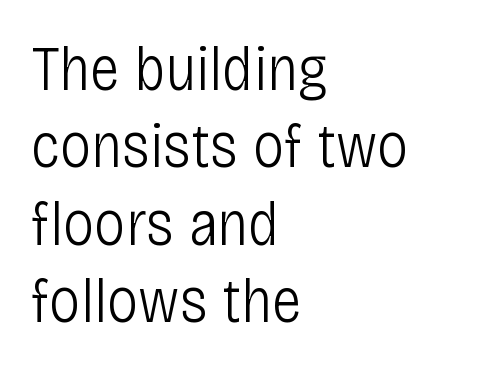
The font sits on the lighter half of the weight spectrum, regular included. Varying glyph widths throughout — classic text-font behaviour. Horizontal alignment here is leftward, the default for most running prose. Nothing sits at the stroke ends, so this counts as sans-serif. Rule under the text: the space is simply empty. Posture: straight, roman, zero tilt.
